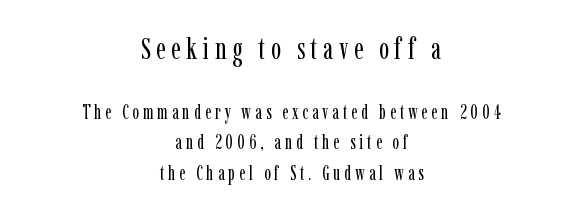
{"serif": "yes", "italic": "no", "bold": "no", "weight": "regular", "width": "condensed", "stroke_contrast": "low", "x_height": "medium", "monospaced": "no", "underline": "no", "align": "center", "line_spacing": "normal", "line_spacing_ratio": 1.53, "larger_block": "first", "size_ratio": 1.5, "glyph_px": 30}
